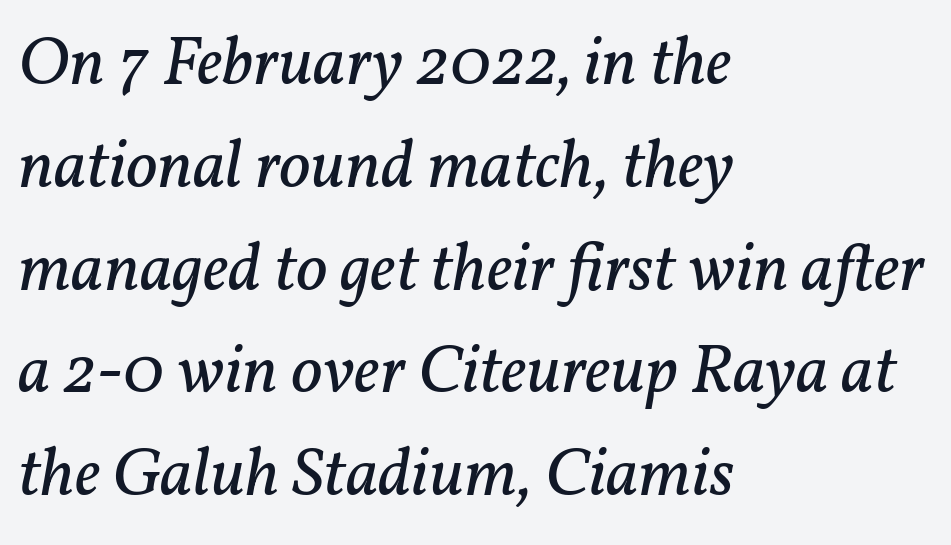
{"serif": "yes", "italic": "yes", "lean": "right", "slant_degrees": 11, "bold": "no", "weight": "regular", "width": "normal", "stroke_contrast": "low", "x_height": "medium", "monospaced": "no", "underline": "no", "align": "left", "line_spacing": "normal", "line_spacing_ratio": 1.49, "letter_spacing": "normal", "letter_spacing_em": 0.0, "glyph_px": 69}
